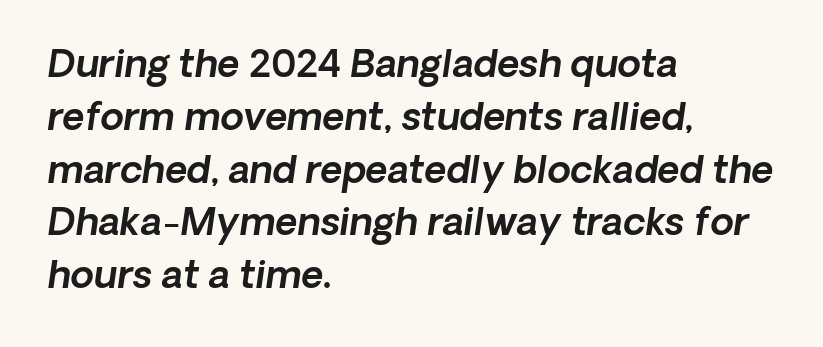
{"italic": "yes", "lean": "right", "slant_degrees": 8, "width": "normal", "x_height": "medium", "monospaced": "no", "underline": "no", "align": "left", "line_spacing": "normal", "line_spacing_ratio": 1.39, "letter_spacing": "normal", "letter_spacing_em": 0.0, "glyph_px": 38}
